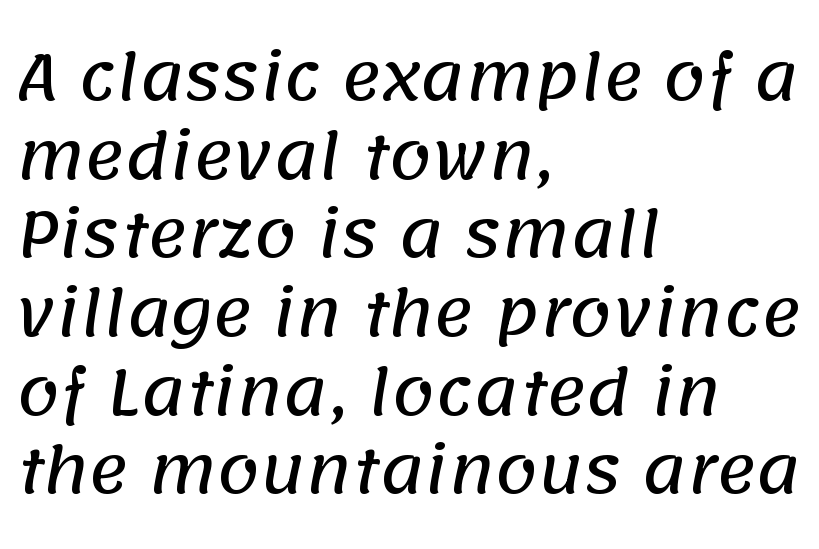
{"serif": "no", "width": "normal", "stroke_contrast": "low", "x_height": "large", "monospaced": "no", "underline": "no", "align": "left", "line_spacing": "normal", "line_spacing_ratio": 1.29, "letter_spacing": "normal", "letter_spacing_em": 0.0, "glyph_px": 61}
